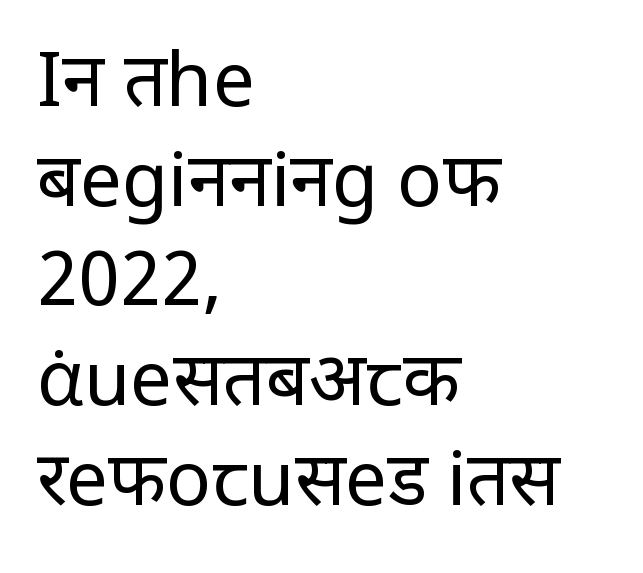
The image shows 75 px regular-weight, condensed sans-serif type, upright; set left-aligned, normal line spacing (1.33x), normal letter spacing, not underlined; low stroke contrast and a large x-height.
